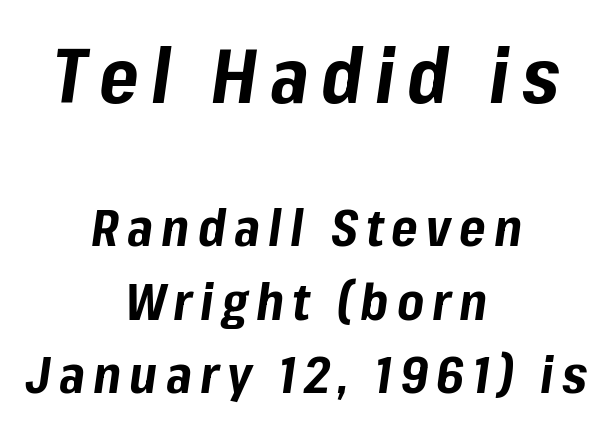
The image shows 76 px bold type, italic (leaning right); set centered, normal line spacing (1.44x), not underlined; the first (top) block is 1.49x larger; low stroke contrast and a medium x-height.
